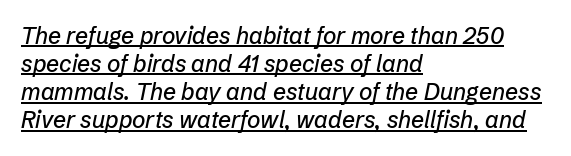
{"italic": "yes", "lean": "right", "slant_degrees": 12, "underline": "yes", "align": "left", "line_spacing_ratio": 1.22, "letter_spacing": "normal", "letter_spacing_em": 0.0, "glyph_px": 23}
